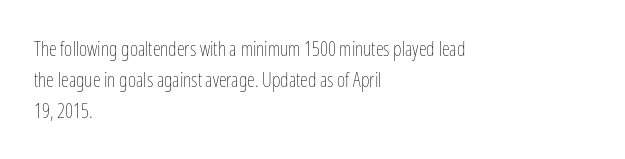
The image shows 20 px text type, upright; set left-aligned, normal line spacing (1.56x), normal letter spacing, not underlined.
